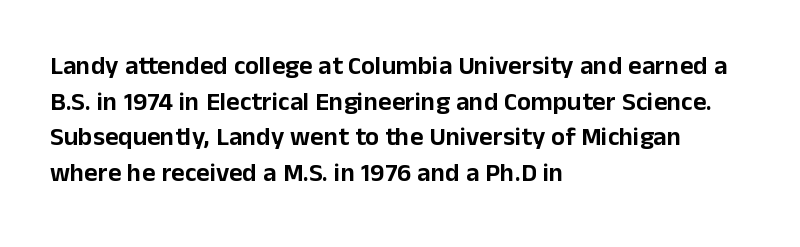
The image shows 26 px text type, upright; set left-aligned, normal line spacing (1.37x), normal letter spacing, not underlined.
